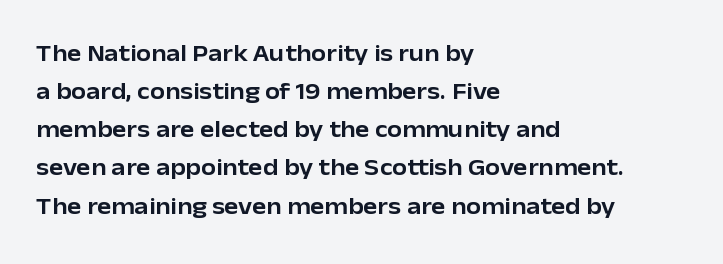
The image shows 24 px text type, upright; set left-aligned, normal line spacing (1.59x), normal letter spacing, not underlined.
